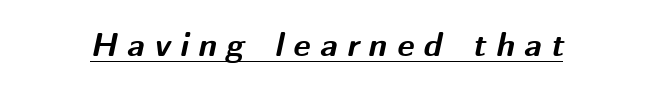
Q: Is the text bold? A: Yes.
Q: Is the text italic (slanted)? A: Yes, it leans right by about 12 degrees.
Q: Is the text underlined? A: Yes.
Q: Is the spacing between letters normal or unusually wide? A: Unusually wide.
Q: Width (condensed, normal, or wide)? A: Normal.
Q: Stroke contrast? A: Medium.
Q: x-height? A: Medium.
Q: Monospaced? A: No.
